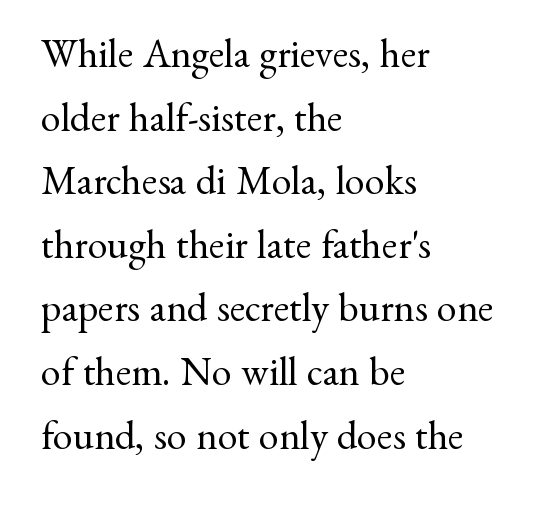
{"serif": "yes", "italic": "no", "bold": "no", "weight": "regular", "width": "normal", "stroke_contrast": "medium", "x_height": "small", "monospaced": "no", "underline": "no", "align": "left", "line_spacing": "normal", "line_spacing_ratio": 1.59, "letter_spacing": "normal", "letter_spacing_em": 0.0, "glyph_px": 40}
